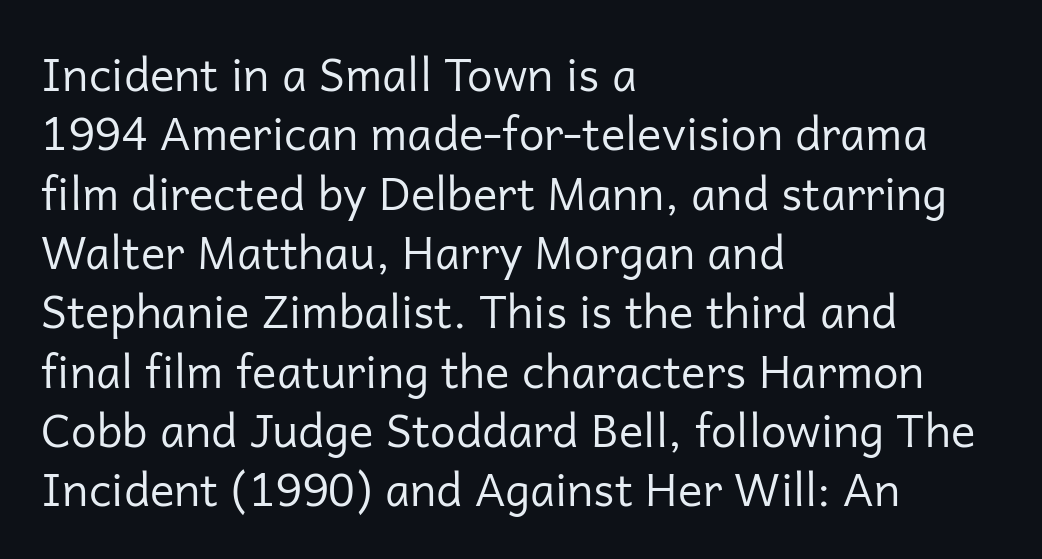
{"serif": "no", "italic": "no", "bold": "no", "weight": "regular", "width": "normal", "stroke_contrast": "low", "x_height": "medium", "monospaced": "no", "underline": "no", "align": "left", "line_spacing": "normal", "line_spacing_ratio": 1.29, "letter_spacing": "normal", "letter_spacing_em": 0.0, "glyph_px": 46}
